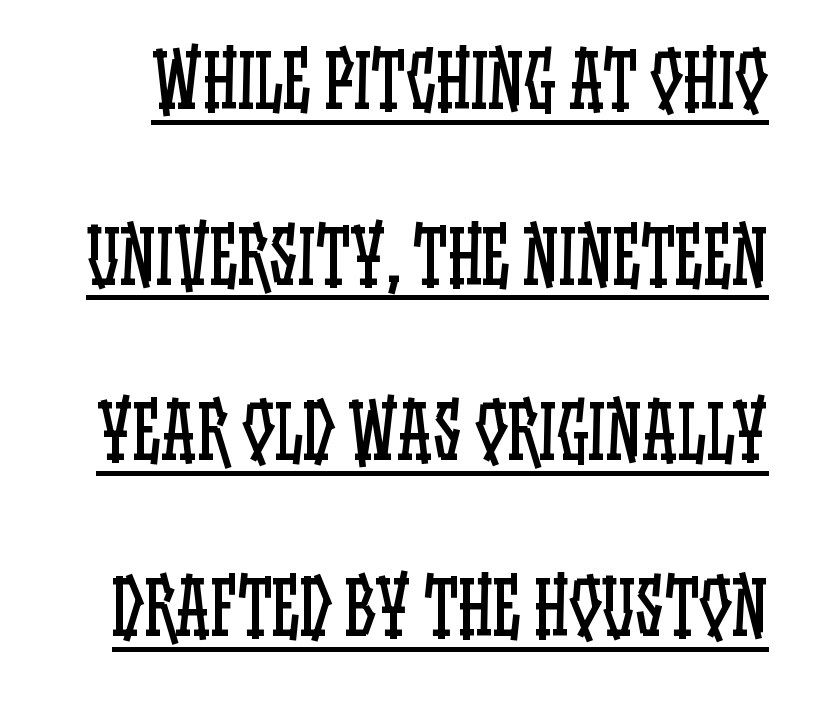
{"italic": "no", "bold": "no", "weight": "regular", "width": "condensed", "stroke_contrast": "low", "x_height": "large", "monospaced": "no", "underline": "yes", "line_spacing": "loose", "line_spacing_ratio": 2.44, "letter_spacing": "normal", "letter_spacing_em": 0.0, "glyph_px": 72}
